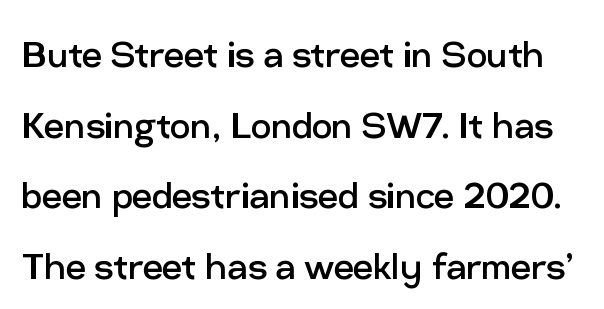
{"serif": "no", "italic": "no", "bold": "no", "weight": "regular", "width": "normal", "stroke_contrast": "low", "x_height": "medium", "monospaced": "no", "underline": "no", "line_spacing": "normal", "line_spacing_ratio": 1.57, "letter_spacing": "normal", "letter_spacing_em": 0.0, "glyph_px": 45}
